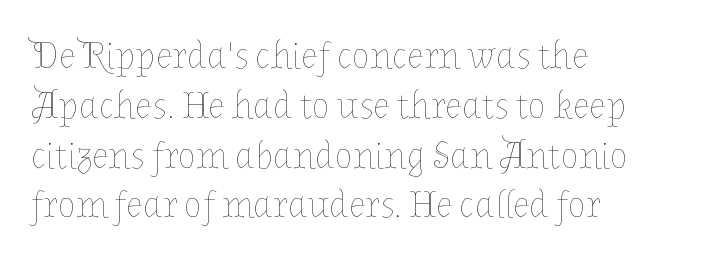
Q: Is the text bold? A: No.
Q: Is the text italic (slanted)? A: No, it is upright.
Q: Is the text underlined? A: No.
Q: How is the paragraph aligned? A: Left-aligned.
Q: Is the spacing between letters normal or unusually wide? A: Normal.
Q: Is the spacing between lines tight, normal or loose? A: Normal.
Q: Width (condensed, normal, or wide)? A: Normal.
Q: Stroke contrast? A: Low.
Q: x-height? A: Medium.
Q: Monospaced? A: No.
